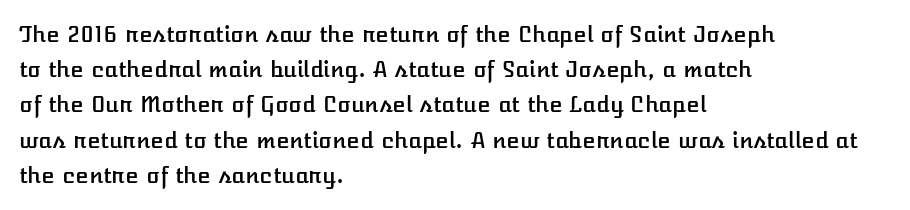
The image shows 22 px text type, upright; set left-aligned, normal line spacing (1.6x), normal letter spacing, not underlined.
